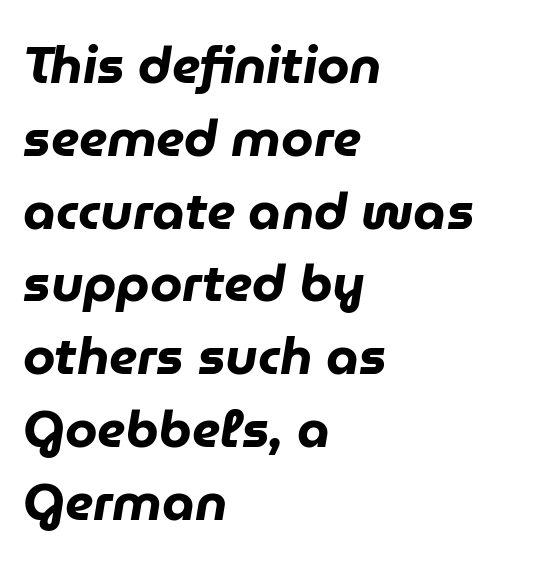
The image shows 52 px heavy type, italic (leaning right); set left-aligned, normal line spacing (1.4x), normal letter spacing, not underlined; low stroke contrast and a medium x-height.
